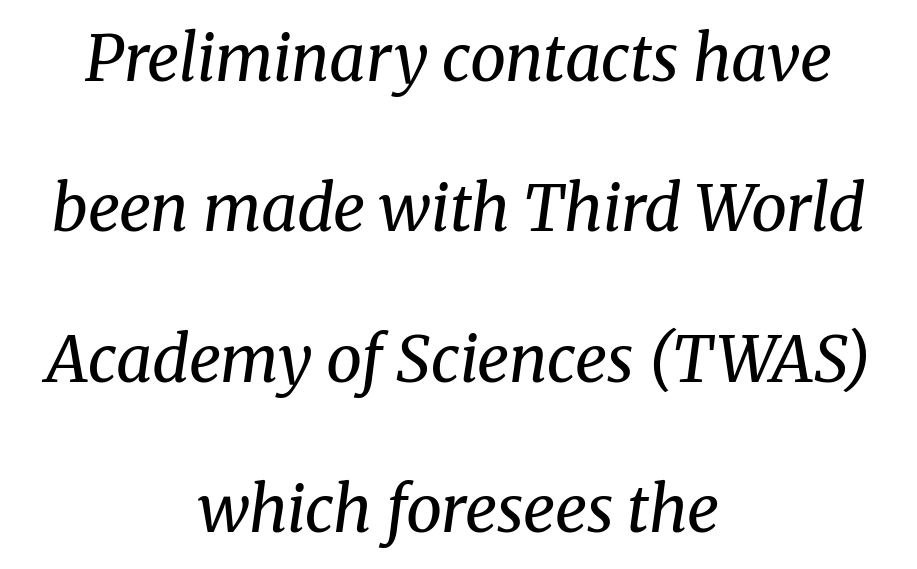
{"serif": "yes", "italic": "yes", "lean": "right", "slant_degrees": 8, "bold": "no", "weight": "regular", "width": "normal", "stroke_contrast": "medium", "x_height": "medium", "monospaced": "no", "underline": "no", "align": "center", "line_spacing": "loose", "line_spacing_ratio": 2.35, "letter_spacing": "normal", "letter_spacing_em": 0.0, "glyph_px": 64}
